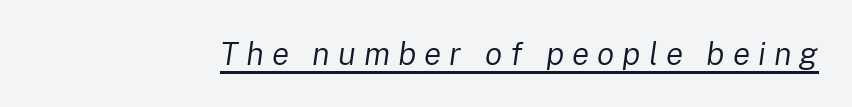
Q: Is the text bold? A: No.
Q: Is the text italic (slanted)? A: Yes, it leans right by about 8 degrees.
Q: Is the text underlined? A: Yes.
Q: Is the spacing between letters normal or unusually wide? A: Unusually wide.
Q: Width (condensed, normal, or wide)? A: Normal.
Q: Stroke contrast? A: Low.
Q: x-height? A: Medium.
Q: Monospaced? A: No.
